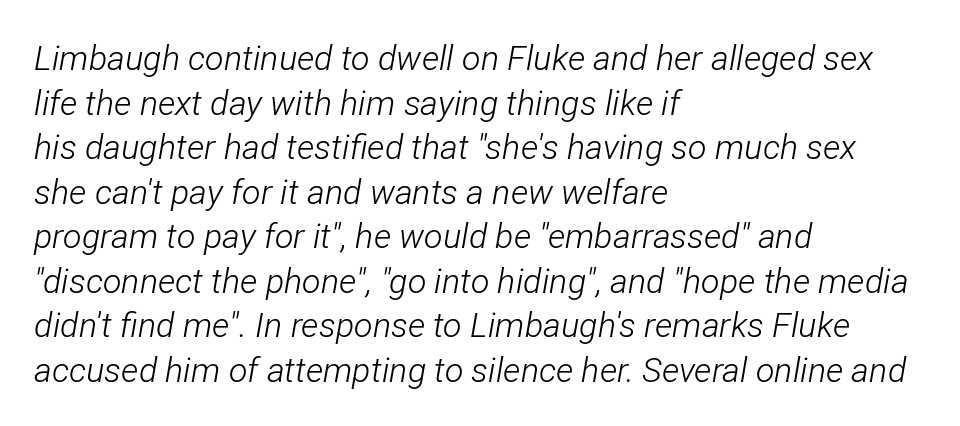
Layout note: lines flush left. The passage shown is not underscored anywhere. Is the letter spacing exaggerated? No — it looks like the ordinary default. Varying glyph widths throughout — classic text-font behaviour. Baseline-to-baseline distance is the conventional proportion of letter height. The font sits on the lighter half of the weight spectrum, regular included.
